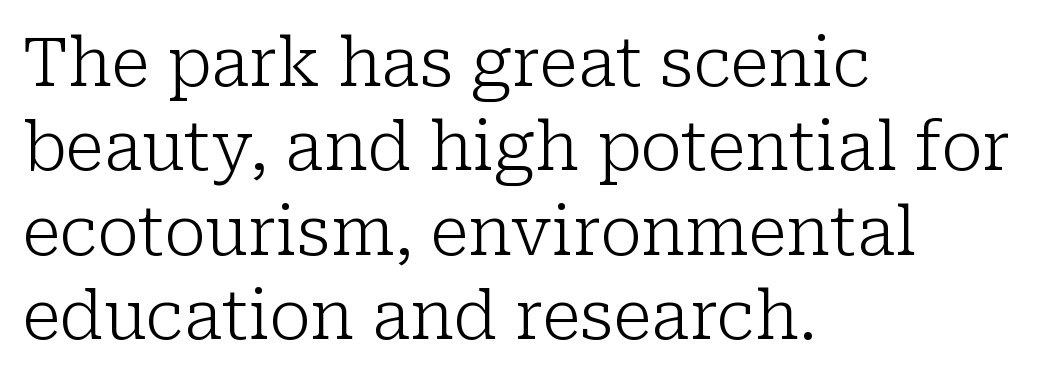
Q: Is the text bold? A: No.
Q: Is the text italic (slanted)? A: No, it is upright.
Q: Is the typeface a serif or a sans-serif typeface? A: Serif.
Q: Is the text underlined? A: No.
Q: How is the paragraph aligned? A: Left-aligned.
Q: Is the spacing between letters normal or unusually wide? A: Normal.
Q: Is the spacing between lines tight, normal or loose? A: Normal.
Q: Width (condensed, normal, or wide)? A: Normal.
Q: Stroke contrast? A: Low.
Q: x-height? A: Medium.
Q: Monospaced? A: No.
